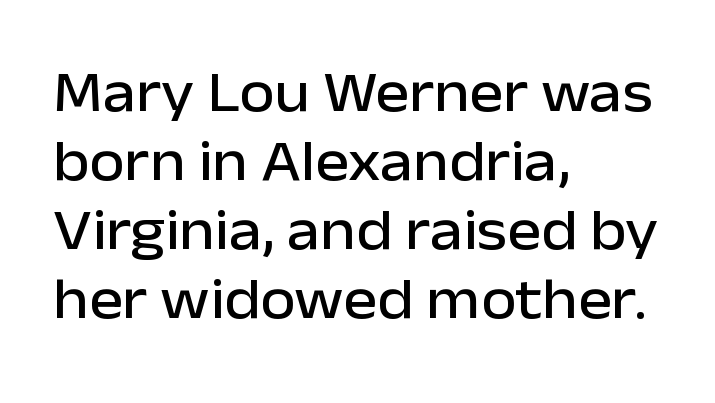
The image shows 57 px sans-serif type, upright; set left-aligned, line spacing 1.21x, normal letter spacing, not underlined; low stroke contrast and a medium x-height.
